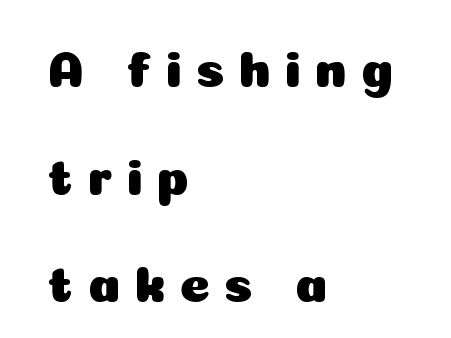
The image shows 52 px sans-serif type, upright; set left-aligned, loose line spacing (2.07x), unusually wide letter spacing (+0.27 em), not underlined; low stroke contrast and a medium x-height.
